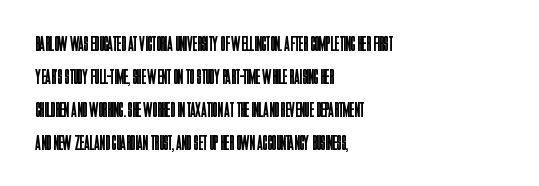
No italicization has been applied; the sample stays upright. This rendering features lettering with no underline. Summary of weight: not heavy and not bold. The typesetter chose a ragged-right arrangement here. The vertical gap from one line to the next is medium.
